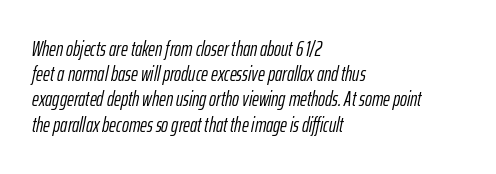
{"italic": "yes", "lean": "right", "slant_degrees": 12, "bold": "no", "underline": "no", "align": "left", "line_spacing_ratio": 1.2, "letter_spacing": "normal", "letter_spacing_em": 0.0, "glyph_px": 21}
